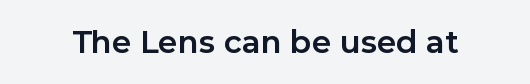
The image shows 31 px bold sans-serif type, upright; set normal letter spacing, not underlined; low stroke contrast and a medium x-height.
